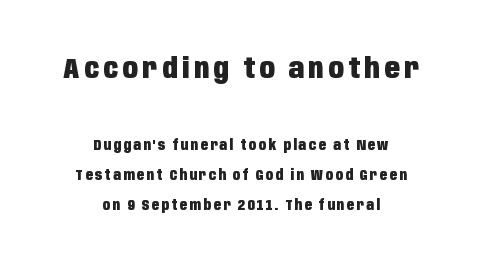
The image shows 28 px heavy, condensed sans-serif type, upright; set centered, loose line spacing (2.16x), not underlined; the first (top) block is 2.0x larger; low stroke contrast and a large x-height.
